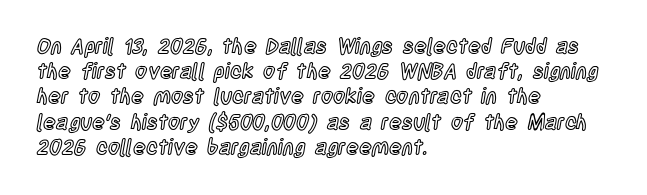
The image shows 21 px text type; set left-aligned, line spacing 1.2x, normal letter spacing, not underlined.
